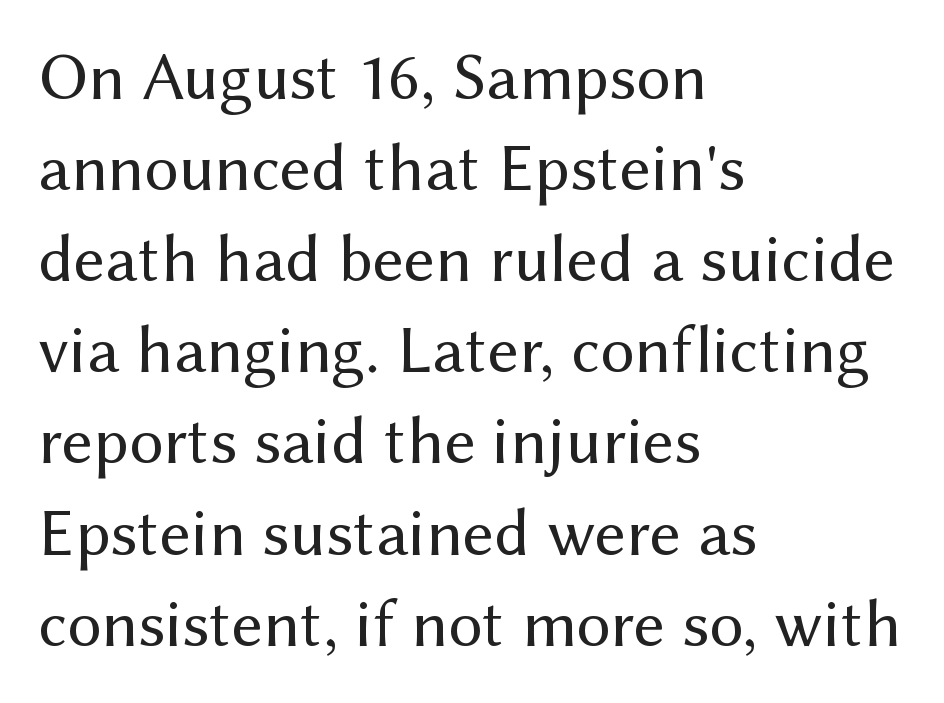
The image shows 68 px regular-weight sans-serif type, upright; set left-aligned, normal line spacing (1.34x), normal letter spacing, not underlined; medium stroke contrast and a medium x-height.
